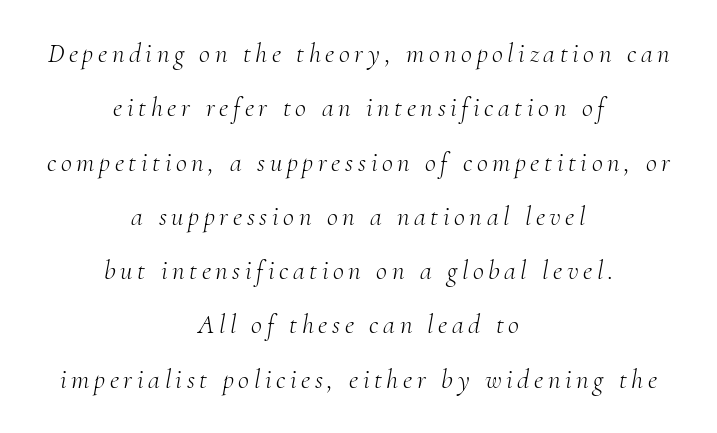
Leftover space on each line is divided equally before and after the words. Think standard paragraph weight, or any step lighter than that. Does the lettering tilt? It does — this is italic. The gap between lines stays unmarked.
